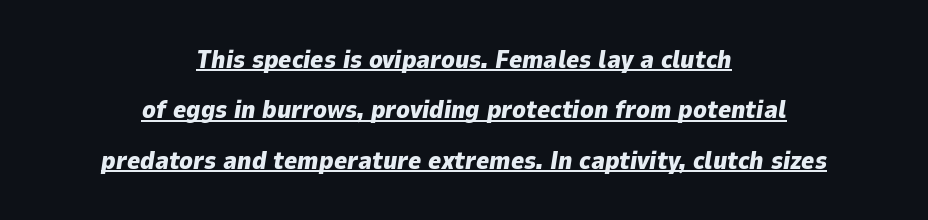
Q: Is the text bold? A: Yes.
Q: Is the text italic (slanted)? A: Yes, it leans right by about 9 degrees.
Q: Is the text underlined? A: Yes.
Q: How is the paragraph aligned? A: Centered.
Q: Is the spacing between letters normal or unusually wide? A: Normal.
Q: Is the spacing between lines tight, normal or loose? A: Loose.
